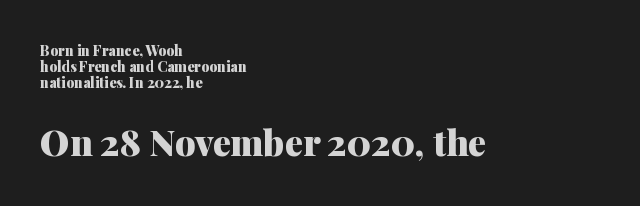
Q: Is the text bold? A: Yes.
Q: Is the text italic (slanted)? A: No, it is upright.
Q: Is the typeface a serif or a sans-serif typeface? A: Serif.
Q: Is the text underlined? A: No.
Q: How is the paragraph aligned? A: Left-aligned.
Q: Is the spacing between letters normal or unusually wide? A: Normal.
Q: Is the spacing between lines tight, normal or loose? A: Tight.
Q: Which block of text is set in a larger size, the first (top) or the second (bottom)? A: The second (bottom) one.
Q: Width (condensed, normal, or wide)? A: Normal.
Q: Stroke contrast? A: Medium.
Q: x-height? A: Medium.
Q: Monospaced? A: No.
